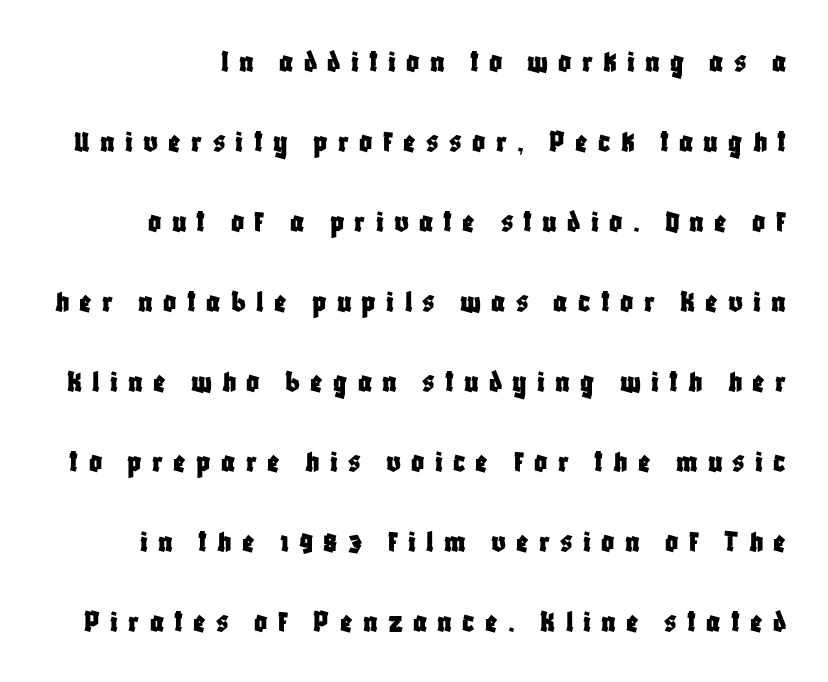
The image shows 32 px condensed sans-serif type, upright; set loose line spacing (2.5x), unusually wide letter spacing (+0.32 em), not underlined; low stroke contrast and a large x-height.
